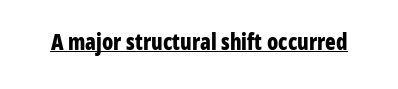
Q: Is the text bold? A: Yes.
Q: Is the text italic (slanted)? A: No, it is upright.
Q: Is the text underlined? A: Yes.
Q: Is the spacing between letters normal or unusually wide? A: Normal.
